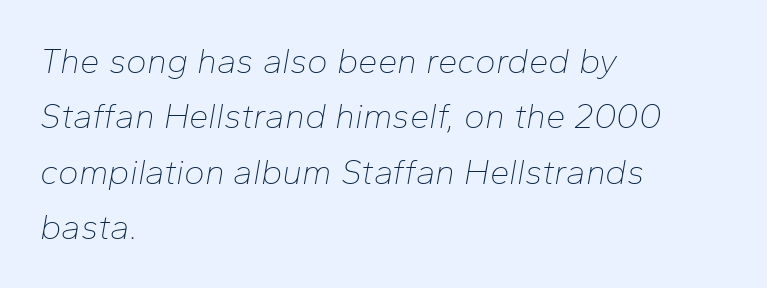
Q: Is the text bold? A: No.
Q: Is the text italic (slanted)? A: Yes, it leans right by about 10 degrees.
Q: Is the text underlined? A: No.
Q: How is the paragraph aligned? A: Left-aligned.
Q: Is the spacing between letters normal or unusually wide? A: Normal.
Q: Is the spacing between lines tight, normal or loose? A: Normal.
Q: Width (condensed, normal, or wide)? A: Normal.
Q: Stroke contrast? A: Low.
Q: x-height? A: Medium.
Q: Monospaced? A: No.
